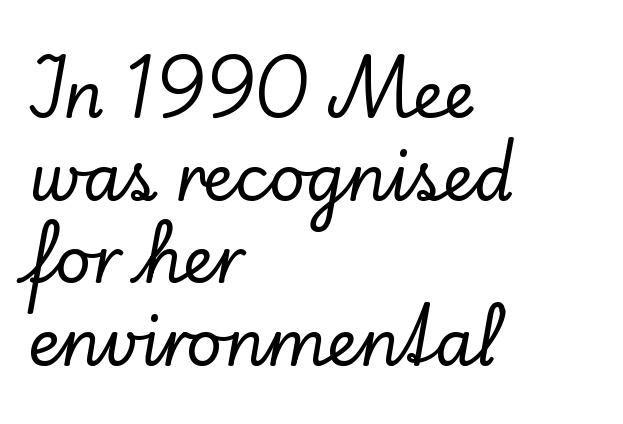
{"serif": "yes", "width": "normal", "stroke_contrast": "low", "x_height": "small", "monospaced": "no", "underline": "no", "align": "left", "line_spacing": "normal", "line_spacing_ratio": 1.31, "letter_spacing": "normal", "letter_spacing_em": 0.0, "glyph_px": 63}
